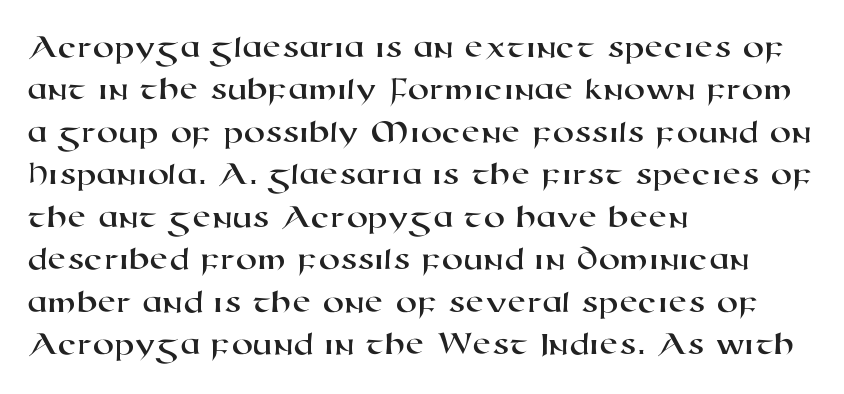
{"serif": "no", "width": "wide", "stroke_contrast": "high", "x_height": "medium", "monospaced": "no", "underline": "no", "align": "left", "line_spacing": "normal", "line_spacing_ratio": 1.25, "letter_spacing": "normal", "letter_spacing_em": 0.0, "glyph_px": 34}
